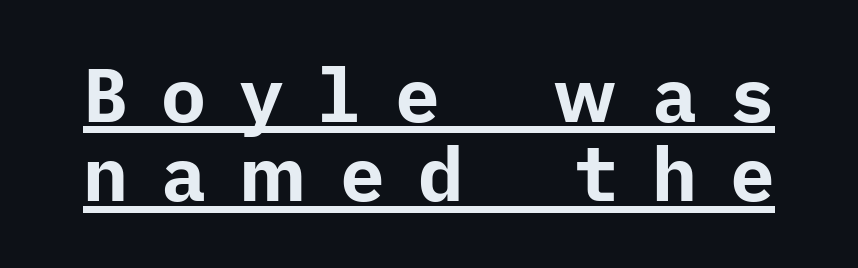
The image shows 75 px bold sans-serif type, upright; set tight line spacing (1.06x), unusually wide letter spacing (+0.44 em), underlined; low stroke contrast and a medium x-height.
